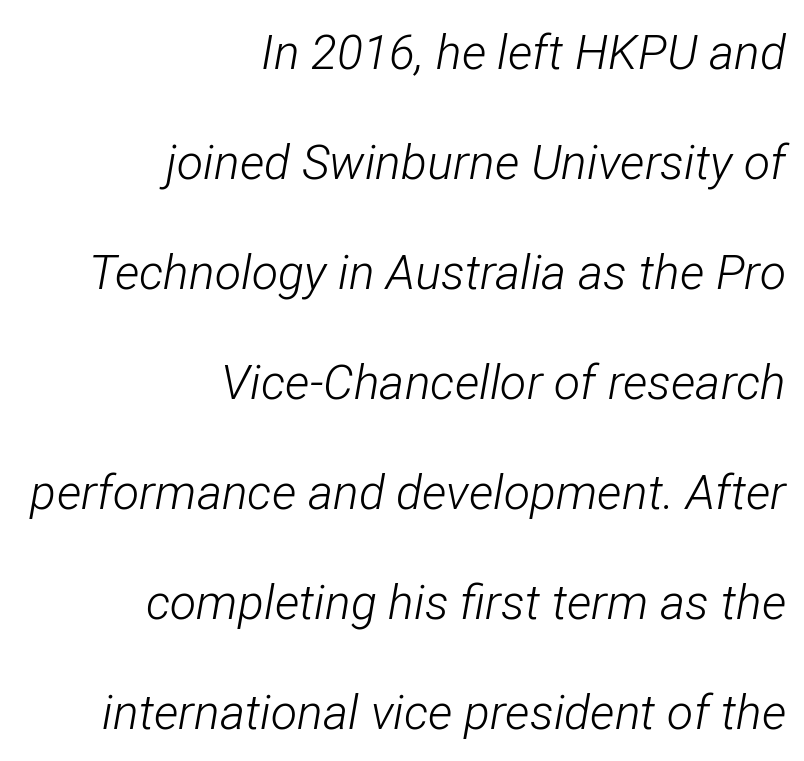
Q: Is the text bold? A: No.
Q: Is the text italic (slanted)? A: Yes, it leans right by about 12 degrees.
Q: Is the text underlined? A: No.
Q: How is the paragraph aligned? A: Right-aligned.
Q: Is the spacing between letters normal or unusually wide? A: Normal.
Q: Is the spacing between lines tight, normal or loose? A: Loose.
Q: Width (condensed, normal, or wide)? A: Condensed.
Q: Stroke contrast? A: Low.
Q: x-height? A: Medium.
Q: Monospaced? A: No.
